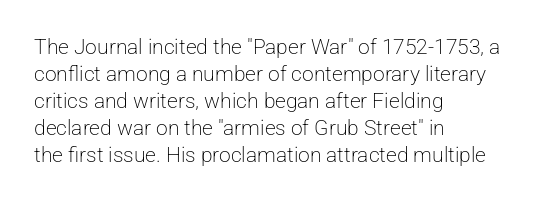
{"italic": "no", "bold": "no", "underline": "no", "align": "left", "line_spacing": "normal", "line_spacing_ratio": 1.29, "letter_spacing": "normal", "letter_spacing_em": 0.0, "glyph_px": 21}
